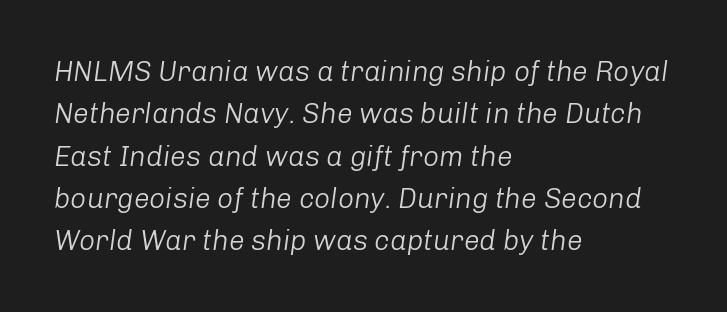
Each letter keeps its own natural width here, so spacing adapts to shape. Looking at the ascenders, they clearly lean. The block of text has a typical density, with ordinary space between rows. The passage shown is not bold in any degree. Teacher's note: observe the even left margin — that is flush-left alignment.
